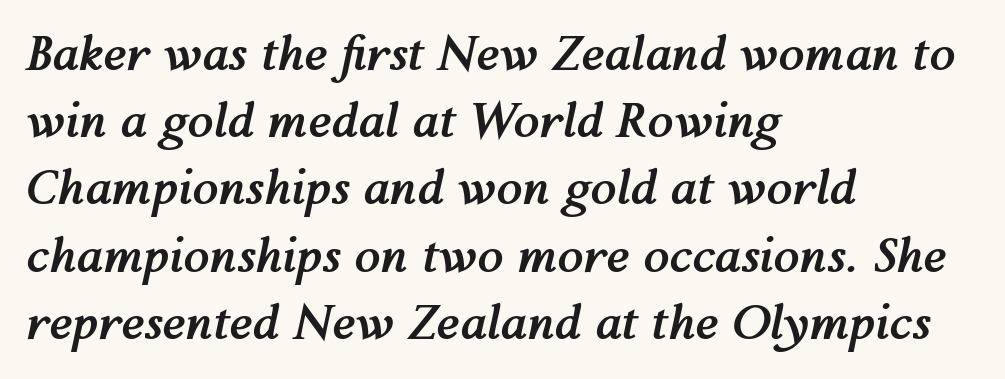
{"italic": "yes", "lean": "right", "slant_degrees": 12, "bold": "yes", "weight": "semibold", "width": "normal", "stroke_contrast": "medium", "x_height": "medium", "monospaced": "no", "underline": "no", "align": "left", "line_spacing": "normal", "line_spacing_ratio": 1.43, "letter_spacing": "normal", "letter_spacing_em": 0.0, "glyph_px": 47}
